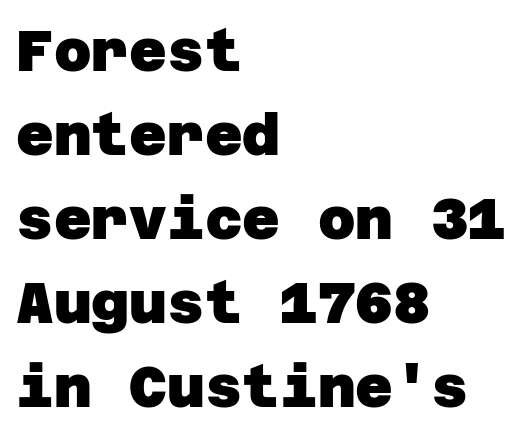
{"serif": "no", "bold": "yes", "weight": "heavy", "width": "normal", "stroke_contrast": "low", "x_height": "large", "underline": "no", "align": "left", "line_spacing": "normal", "line_spacing_ratio": 1.45, "letter_spacing": "normal", "letter_spacing_em": 0.0, "glyph_px": 58}
